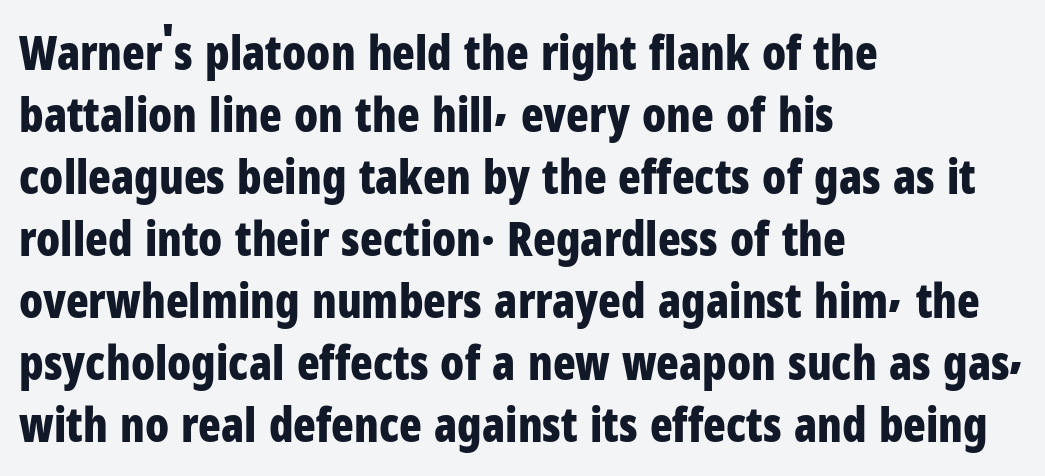
{"serif": "no", "italic": "no", "bold": "yes", "weight": "bold", "width": "condensed", "stroke_contrast": "low", "x_height": "medium", "monospaced": "no", "underline": "no", "align": "left", "line_spacing": "normal", "line_spacing_ratio": 1.32, "letter_spacing": "normal", "letter_spacing_em": 0.0, "glyph_px": 47}
